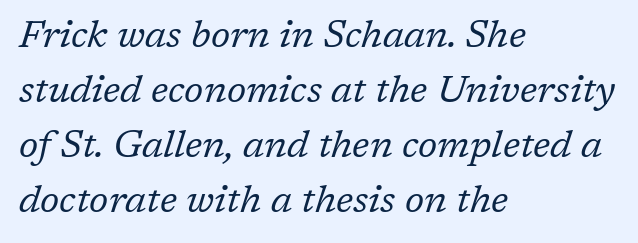
A typesetter would call this proportional, since set widths differ per character. This is not heavy type; no bold has been used. Does extra space separate the letters? No, they use regular spacing. Serifs: yes, visible at the terminals of the letterforms.
